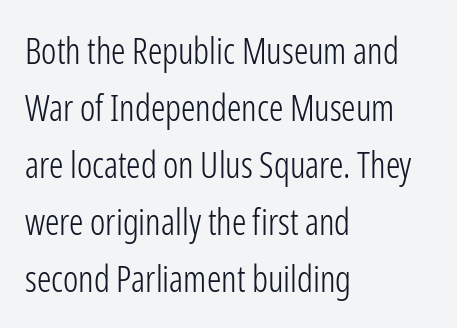
{"serif": "no", "italic": "no", "bold": "no", "weight": "light", "width": "condensed", "stroke_contrast": "low", "x_height": "medium", "monospaced": "no", "underline": "no", "align": "left", "line_spacing": "normal", "line_spacing_ratio": 1.58, "letter_spacing": "normal", "letter_spacing_em": 0.0, "glyph_px": 36}
